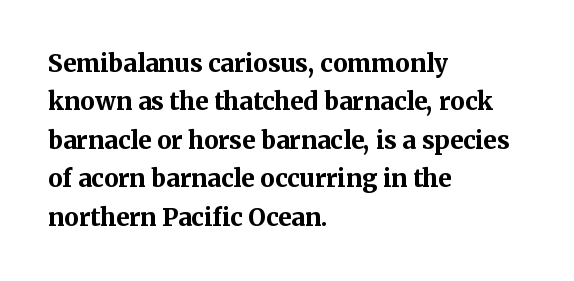
Q: Is the text bold? A: Yes.
Q: Is the text italic (slanted)? A: No, it is upright.
Q: Is the text underlined? A: No.
Q: How is the paragraph aligned? A: Left-aligned.
Q: Is the spacing between letters normal or unusually wide? A: Normal.
Q: Is the spacing between lines tight, normal or loose? A: Normal.
